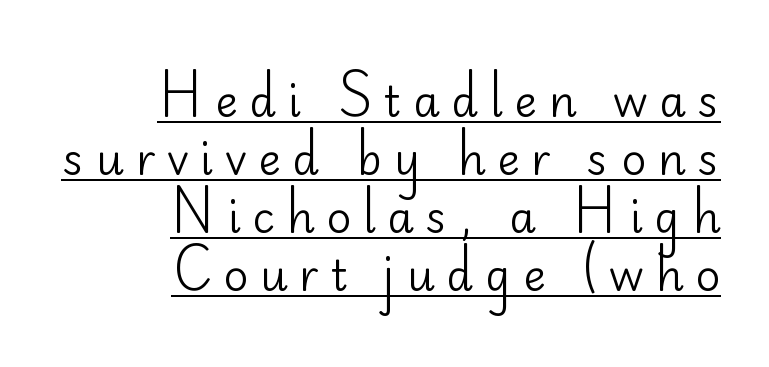
{"serif": "no", "italic": "no", "bold": "no", "weight": "regular", "width": "normal", "stroke_contrast": "low", "x_height": "small", "monospaced": "no", "underline": "yes", "align": "right", "line_spacing": "normal", "line_spacing_ratio": 1.35, "letter_spacing": "wide", "letter_spacing_em": 0.27, "glyph_px": 43}
